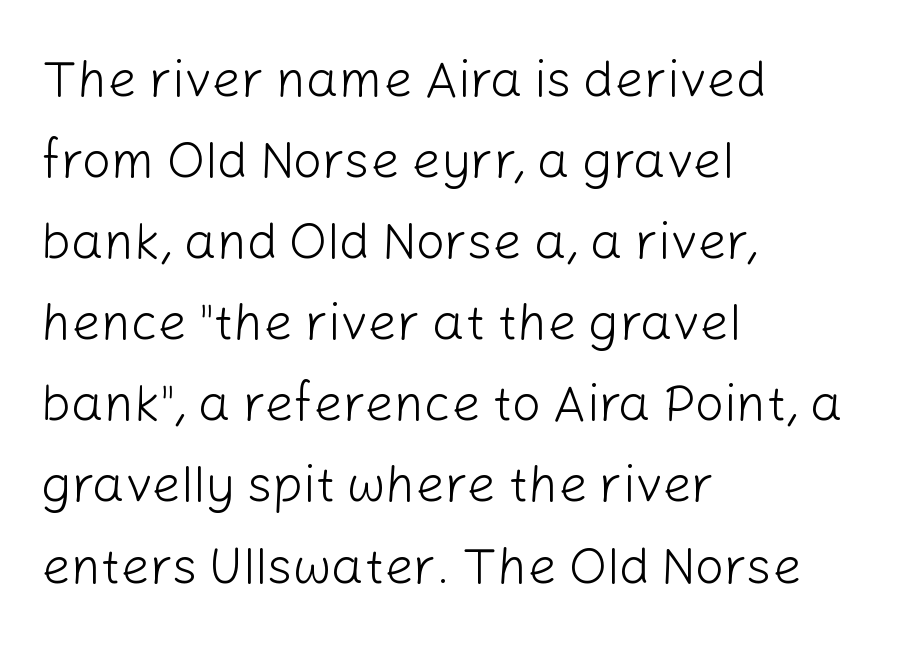
The image shows 51 px light sans-serif type, upright; set left-aligned, normal line spacing (1.59x), normal letter spacing, not underlined; low stroke contrast and a medium x-height.
